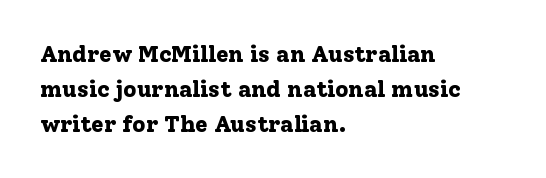
Q: Is the text bold? A: Yes.
Q: Is the text italic (slanted)? A: No, it is upright.
Q: Is the text underlined? A: No.
Q: How is the paragraph aligned? A: Left-aligned.
Q: Is the spacing between letters normal or unusually wide? A: Normal.
Q: Is the spacing between lines tight, normal or loose? A: Normal.
